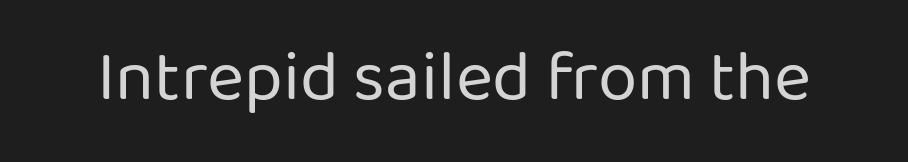
The image shows 71 px regular-weight sans-serif type, upright; set normal letter spacing, not underlined; low stroke contrast and a medium x-height.
